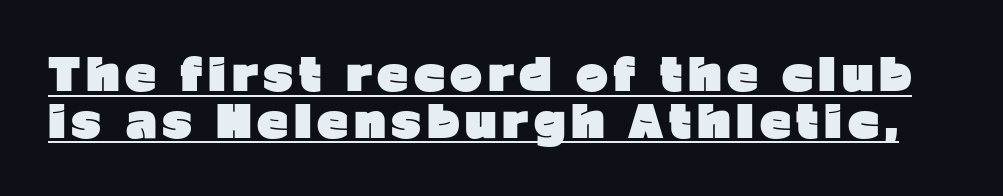
The image shows 43 px heavy sans-serif type, upright; set tight line spacing (1.09x), underlined; low stroke contrast and a medium x-height.
